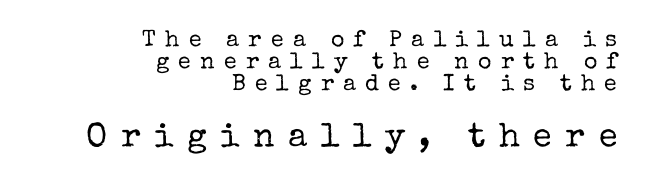
I'd call this a serif setting — the letters wear small feet. This sample trades vertical openness for compactness between lines. Which margin do the lines hug? The right one — the left edge is uneven. A roman cut, with each character standing at attention.
